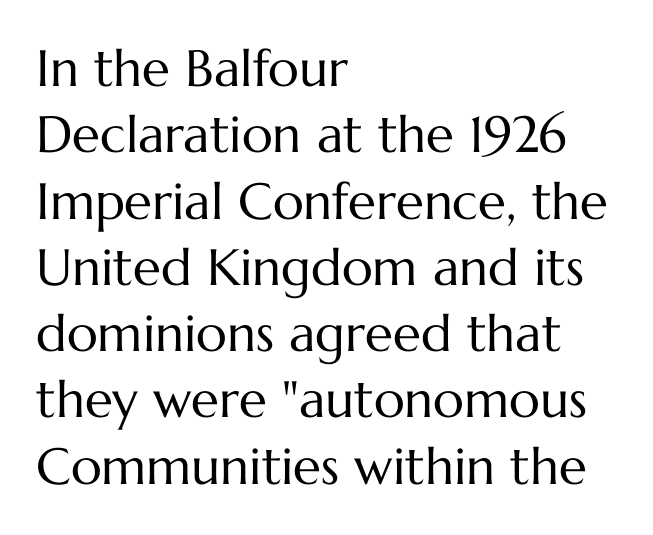
Q: Is the text bold? A: No.
Q: Is the text italic (slanted)? A: No, it is upright.
Q: Is the text underlined? A: No.
Q: How is the paragraph aligned? A: Left-aligned.
Q: Is the spacing between letters normal or unusually wide? A: Normal.
Q: Is the spacing between lines tight, normal or loose? A: Normal.
Q: Width (condensed, normal, or wide)? A: Normal.
Q: Stroke contrast? A: Medium.
Q: x-height? A: Medium.
Q: Monospaced? A: No.
